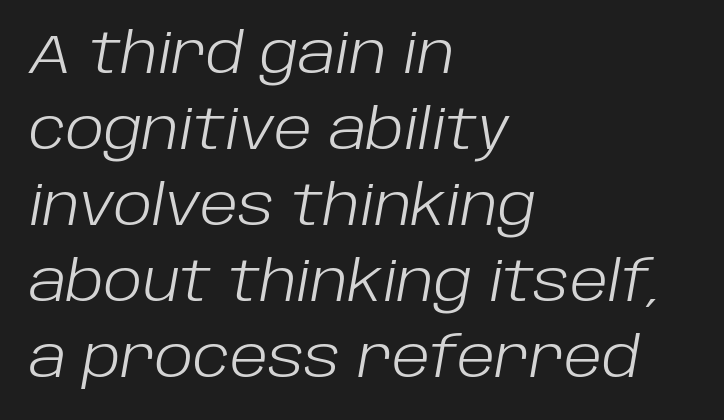
{"italic": "yes", "lean": "right", "slant_degrees": 10, "bold": "no", "weight": "light", "width": "normal", "stroke_contrast": "low", "x_height": "large", "monospaced": "no", "underline": "no", "align": "left", "line_spacing": "normal", "line_spacing_ratio": 1.38, "letter_spacing": "normal", "letter_spacing_em": 0.0, "glyph_px": 55}
